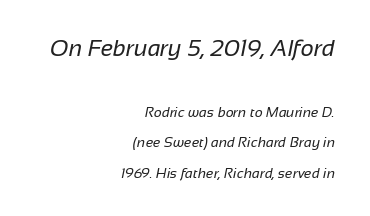
The ragged edge is on the left, which tells us the setting is flush right. These lines stand farther apart than default settings would place them. Compared with typical body copy, the letter spacing here is the same. Does the bottom block carry the larger type? No, the top block does. The face looks like a standard text weight, possibly lighter.
